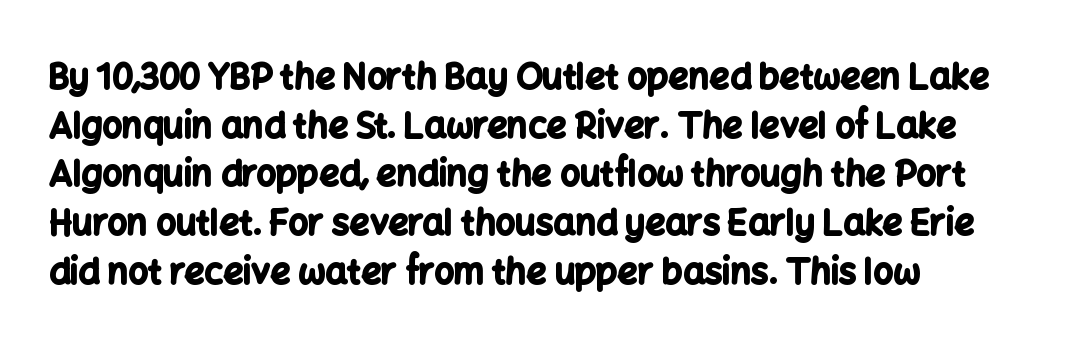
The image shows 35 px bold sans-serif type, upright; set left-aligned, normal line spacing (1.39x), normal letter spacing, not underlined; low stroke contrast and a medium x-height.
